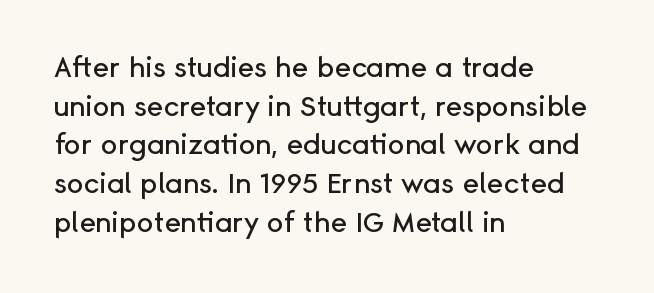
Q: Is the text italic (slanted)? A: No, it is upright.
Q: Is the typeface a serif or a sans-serif typeface? A: Sans-serif.
Q: Is the text underlined? A: No.
Q: How is the paragraph aligned? A: Left-aligned.
Q: Is the spacing between letters normal or unusually wide? A: Normal.
Q: Is the spacing between lines tight, normal or loose? A: Normal.
Q: Width (condensed, normal, or wide)? A: Normal.
Q: Stroke contrast? A: Low.
Q: x-height? A: Medium.
Q: Monospaced? A: No.
